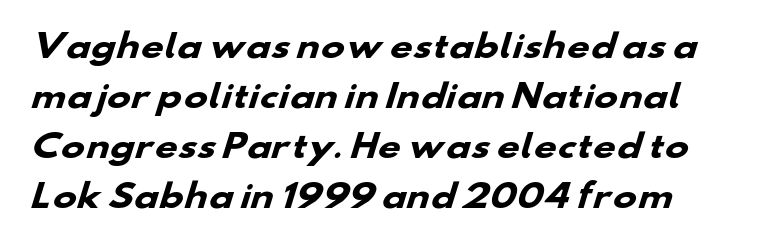
{"serif": "no", "bold": "yes", "weight": "heavy", "width": "wide", "stroke_contrast": "low", "x_height": "small", "monospaced": "no", "underline": "no", "align": "left", "line_spacing": "normal", "line_spacing_ratio": 1.56, "letter_spacing": "normal", "letter_spacing_em": 0.0, "glyph_px": 32}
